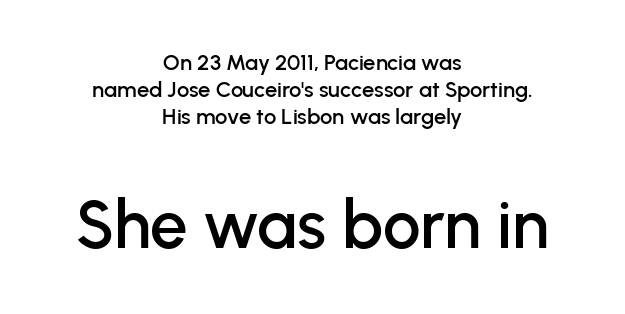
Is there any slant? The stems are plumb. The letters in the lower block stand taller than those in the block above. Look at the tracking — it's just the regular setting, nothing added. The paragraph shown floats in the horizontal middle. Bare-footed words on every line.
